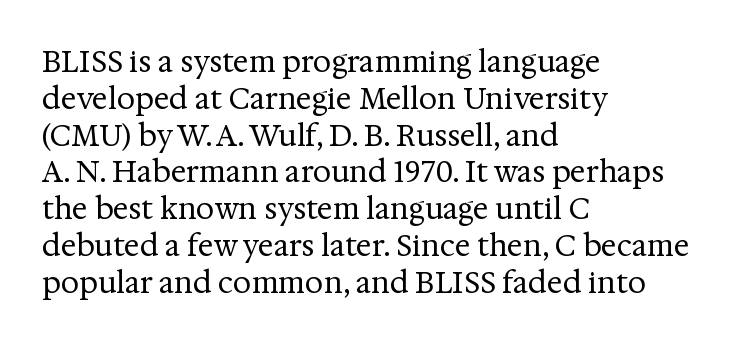
The image shows 29 px regular-weight serif type, upright; set left-aligned, normal line spacing (1.27x), normal letter spacing, not underlined; medium stroke contrast and a medium x-height.
